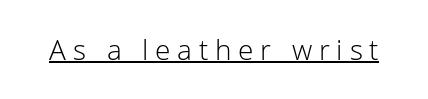
Every character sits straight up, as roman type does. Each letter's strokes conclude bluntly, with no projecting serifs. Summary of weight: not heavy and not bold. You could not count columns in this text — the font is proportionally spaced. A typesetter would call this heavily tracked-out type.
